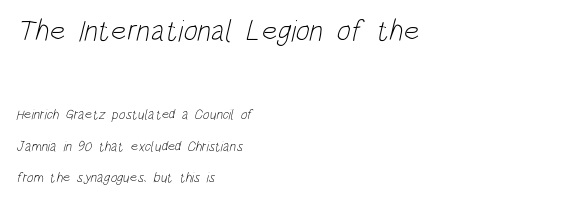
Q: Is the text bold? A: No.
Q: Is the typeface a serif or a sans-serif typeface? A: Sans-serif.
Q: Is the text underlined? A: No.
Q: How is the paragraph aligned? A: Left-aligned.
Q: Is the spacing between letters normal or unusually wide? A: Normal.
Q: Is the spacing between lines tight, normal or loose? A: Loose.
Q: Which block of text is set in a larger size, the first (top) or the second (bottom)? A: The first (top) one.
Q: Width (condensed, normal, or wide)? A: Condensed.
Q: Stroke contrast? A: Low.
Q: x-height? A: Large.
Q: Monospaced? A: No.
